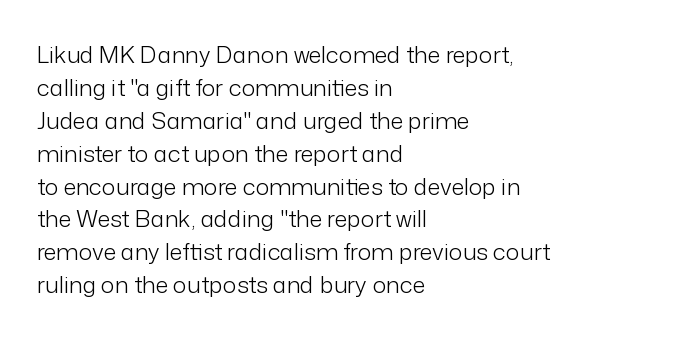
Honestly, the row spacing looks completely unremarkable. Caption: face not bold, strokes unweighted. Posture: vertical. This rendering features lettering with no underline. The setting favours the left margin, as ordinary paragraphs usually do.
